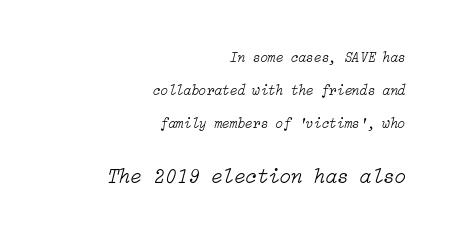
The image shows 21 px text type, italic (leaning right); set right-aligned, loose line spacing (2.37x), normal letter spacing, not underlined; the second (bottom) block is 1.5x larger.
